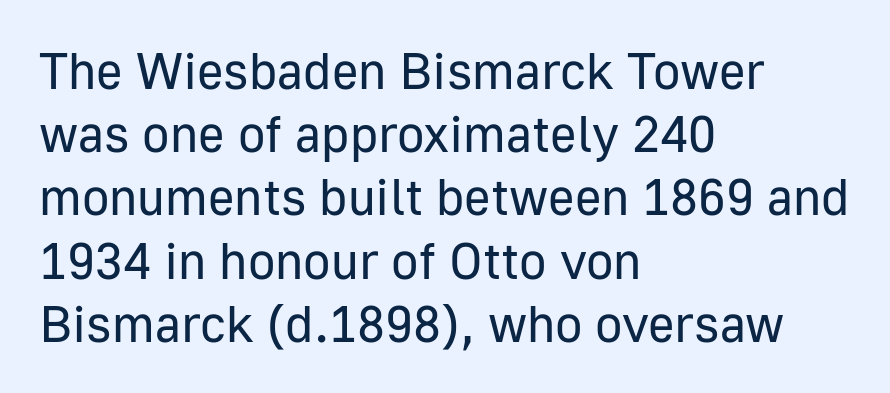
Q: Is the text bold? A: No.
Q: Is the text italic (slanted)? A: No, it is upright.
Q: Is the typeface a serif or a sans-serif typeface? A: Sans-serif.
Q: Is the text underlined? A: No.
Q: How is the paragraph aligned? A: Left-aligned.
Q: Is the spacing between letters normal or unusually wide? A: Normal.
Q: Width (condensed, normal, or wide)? A: Normal.
Q: Stroke contrast? A: Low.
Q: x-height? A: Medium.
Q: Monospaced? A: No.
